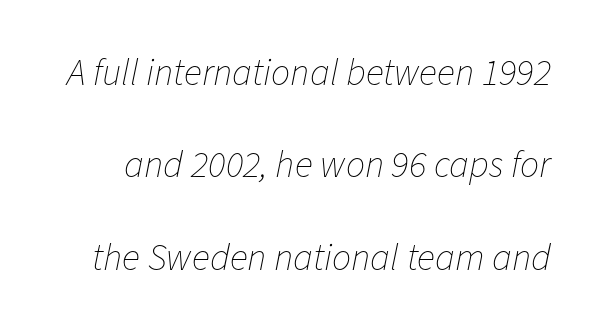
The zone under the glyphs is completely vacant. The letters are slanted; this is an italic face. The lines are spread far apart with generous leading. The horizontal fit of the characters is conventional and even. Each letter keeps its own natural width here, so spacing adapts to shape.
